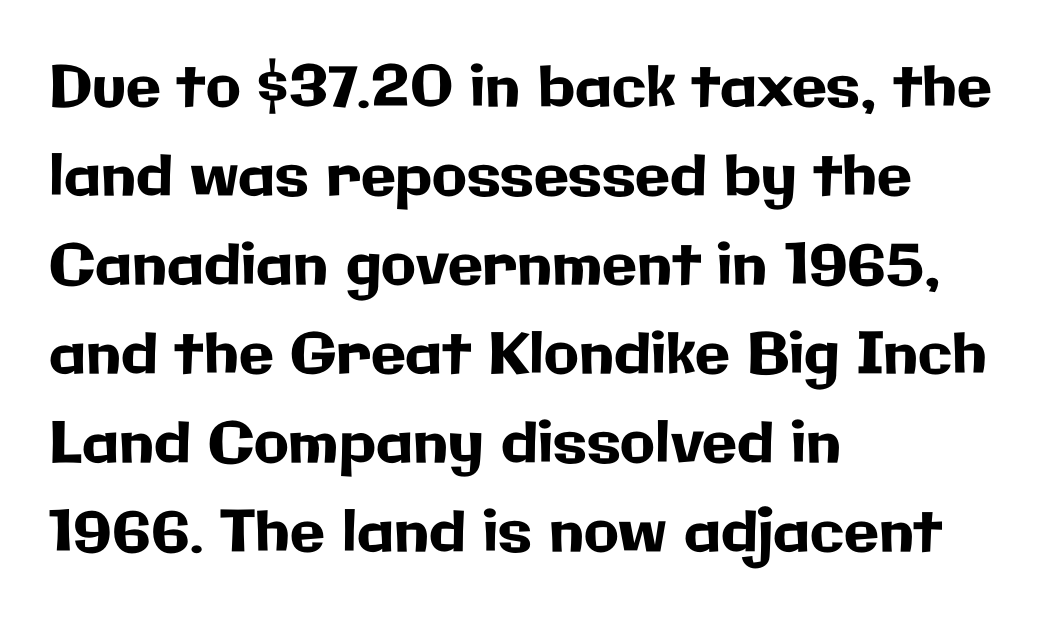
Nope, not italic — everything's standing straight. The letters sit at their default tracking, neither squeezed nor spread. The paragraph has a hard left edge and a soft right edge. A typesetter would call this leading conventional body-copy spacing.
